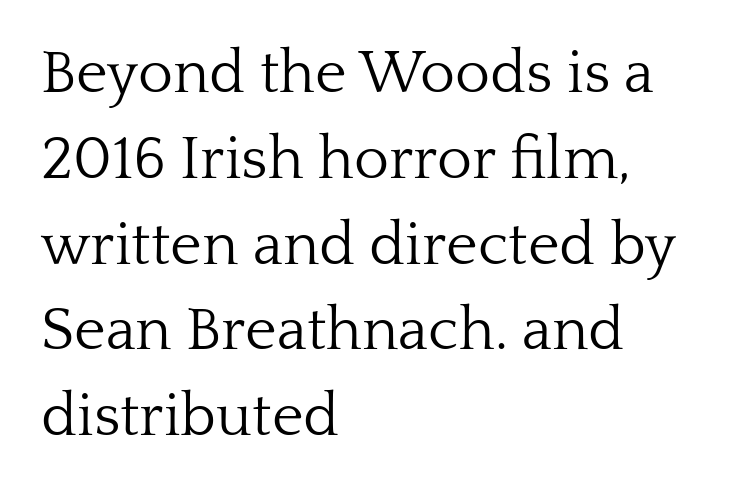
Q: Is the text bold? A: No.
Q: Is the text italic (slanted)? A: No, it is upright.
Q: Is the typeface a serif or a sans-serif typeface? A: Serif.
Q: Is the text underlined? A: No.
Q: How is the paragraph aligned? A: Left-aligned.
Q: Is the spacing between letters normal or unusually wide? A: Normal.
Q: Is the spacing between lines tight, normal or loose? A: Normal.
Q: Width (condensed, normal, or wide)? A: Normal.
Q: Stroke contrast? A: Low.
Q: x-height? A: Medium.
Q: Monospaced? A: No.
